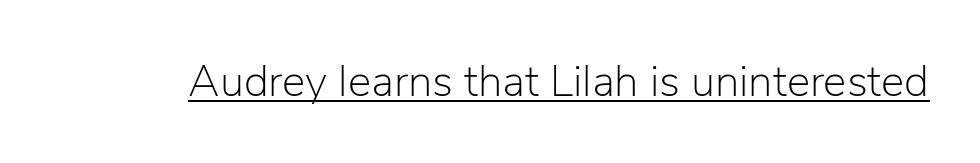
{"serif": "no", "italic": "no", "bold": "no", "weight": "light", "width": "normal", "stroke_contrast": "low", "x_height": "medium", "monospaced": "no", "underline": "yes", "letter_spacing": "normal", "letter_spacing_em": 0.0, "glyph_px": 44}
